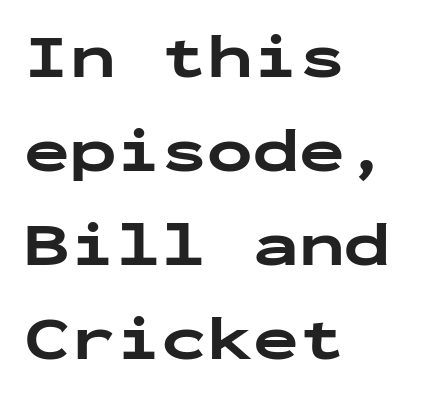
The string is rendered with underlining switched off. The letters carry no serifs — their stems end cleanly without finishing strokes. The glyphs have the mass of a bold cut. You could count columns in this text — the font is strictly monospaced. No extra tracking has been applied to these lines.
